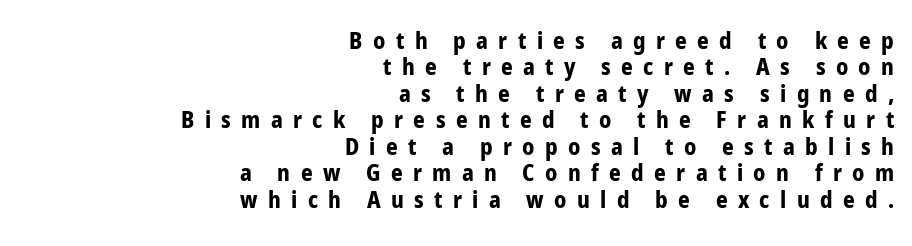
{"italic": "no", "bold": "yes", "underline": "no", "align": "right", "line_spacing": "tight", "line_spacing_ratio": 1.15, "letter_spacing": "wide", "letter_spacing_em": 0.45, "glyph_px": 23}
